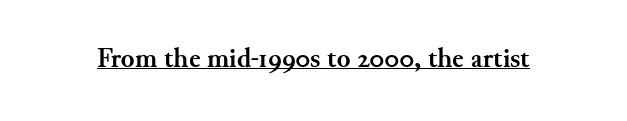
Q: Is the text bold? A: Yes.
Q: Is the text italic (slanted)? A: No, it is upright.
Q: Is the typeface a serif or a sans-serif typeface? A: Serif.
Q: Is the text underlined? A: Yes.
Q: Is the spacing between letters normal or unusually wide? A: Normal.
Q: Width (condensed, normal, or wide)? A: Normal.
Q: Stroke contrast? A: Medium.
Q: x-height? A: Small.
Q: Monospaced? A: No.
